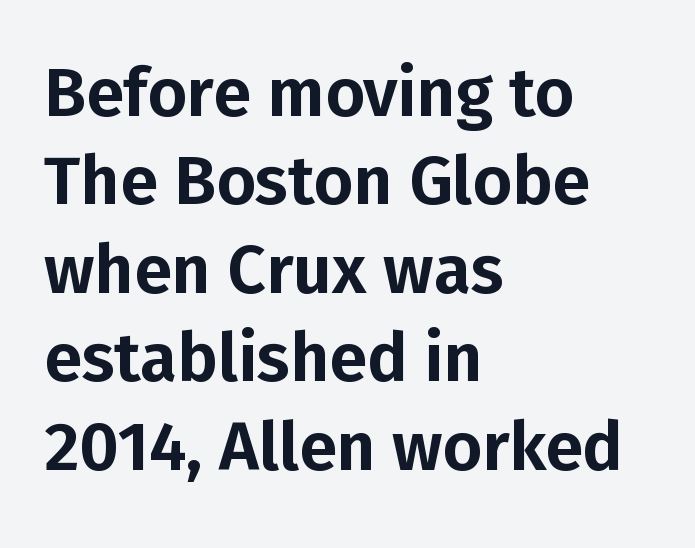
A typesetter would call this proportional, since set widths differ per character. Anything drawn beneath the words? Only blank space. The line texture is even and compact thanks to regular tracking. The block of text has a typical density, with ordinary space between rows. The rendering shows plain stroke endings on the letterforms — a sans-serif design.
